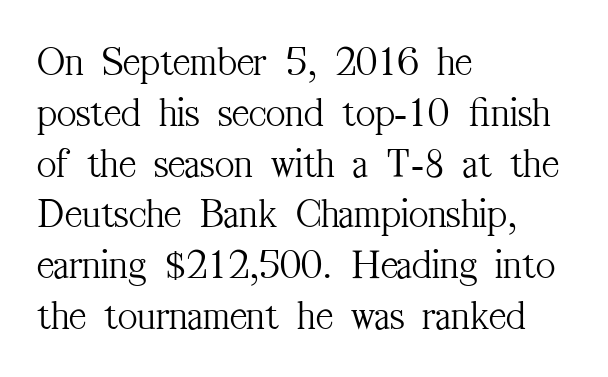
Q: Is the text bold? A: No.
Q: Is the text italic (slanted)? A: No, it is upright.
Q: Is the typeface a serif or a sans-serif typeface? A: Serif.
Q: Is the text underlined? A: No.
Q: How is the paragraph aligned? A: Left-aligned.
Q: Is the spacing between letters normal or unusually wide? A: Normal.
Q: Width (condensed, normal, or wide)? A: Condensed.
Q: Stroke contrast? A: Medium.
Q: x-height? A: Medium.
Q: Monospaced? A: No.
